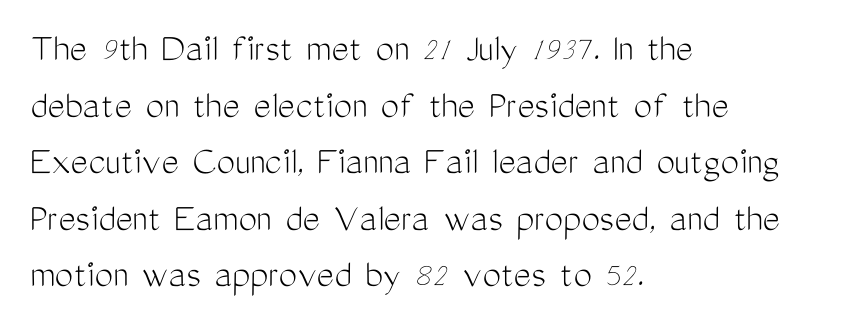
The image shows 41 px light, condensed sans-serif type, upright; set left-aligned, normal line spacing (1.38x), normal letter spacing, not underlined; medium stroke contrast and a medium x-height.
